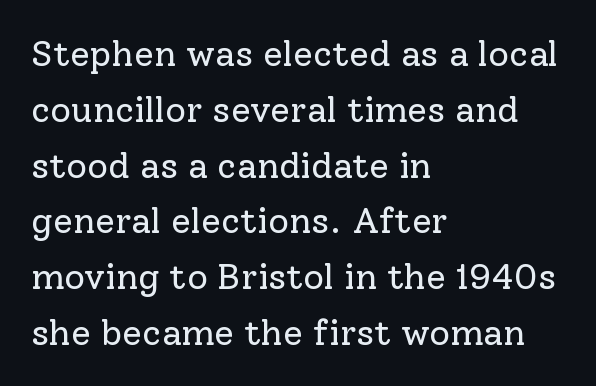
{"serif": "yes", "italic": "no", "bold": "no", "weight": "regular", "width": "normal", "stroke_contrast": "low", "x_height": "medium", "monospaced": "no", "underline": "no", "align": "left", "line_spacing": "normal", "line_spacing_ratio": 1.55, "letter_spacing": "normal", "letter_spacing_em": 0.0, "glyph_px": 36}
